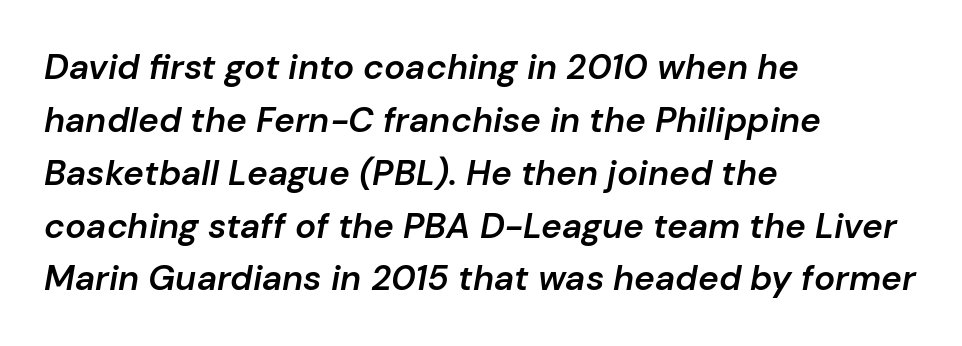
{"italic": "yes", "lean": "right", "slant_degrees": 10, "bold": "semi", "weight": "semibold", "width": "normal", "stroke_contrast": "low", "x_height": "medium", "monospaced": "no", "underline": "no", "align": "left", "line_spacing": "normal", "line_spacing_ratio": 1.51, "letter_spacing": "normal", "letter_spacing_em": 0.0, "glyph_px": 35}
